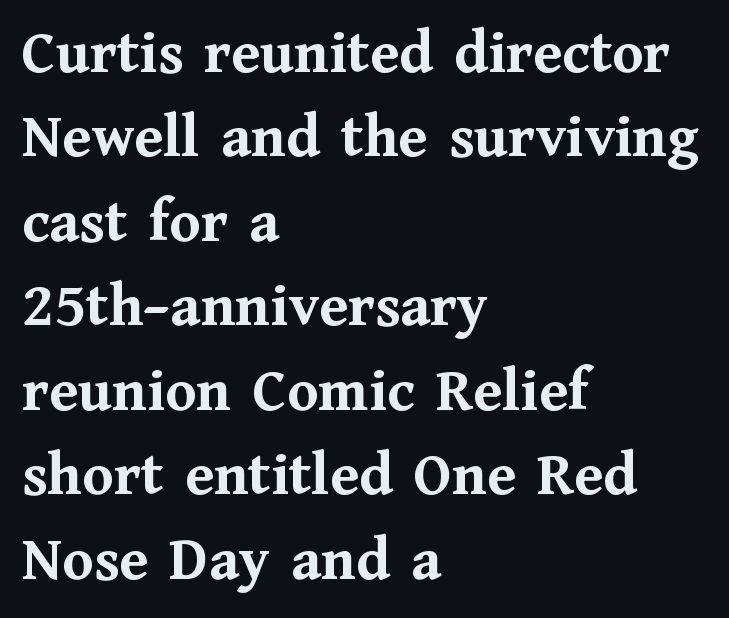
Chunky letters — that's bold for sure. Type style note: has serifs. A student would call this left alignment; a typographer would say flush left, rag right. A clean baseline with only descenders dipping below it. This is roman type, the default non-slanted kind. Each letter keeps its own natural width here, so spacing adapts to shape.
